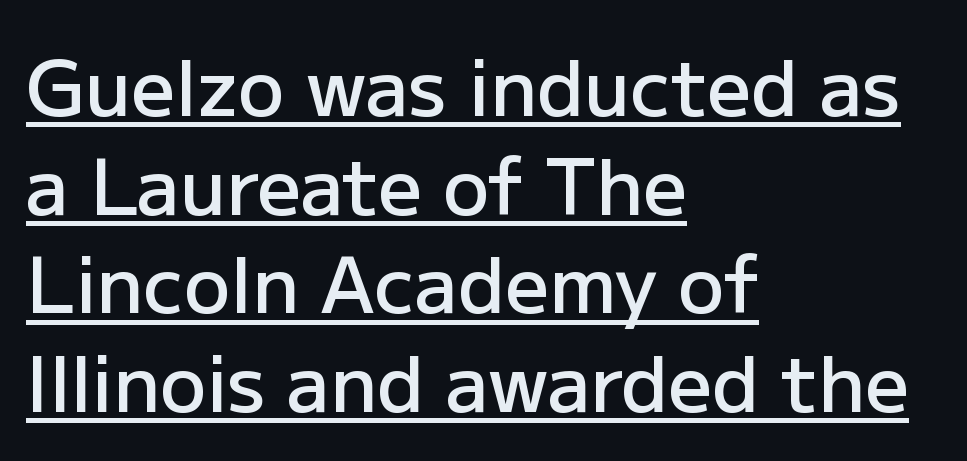
The sample's only ornament is a line tracing under the words. Look at the tracking — it's just the regular setting, nothing added. This is roman type, the default non-slanted kind. The face used here is proportionally spaced, like ordinary book or web type.
